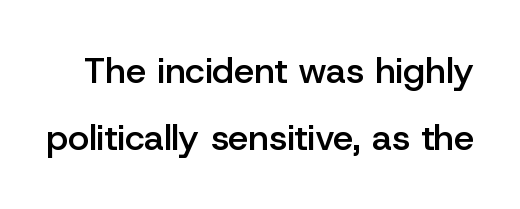
Q: Is the text bold? A: Semi-bold.
Q: Is the text italic (slanted)? A: No, it is upright.
Q: Is the typeface a serif or a sans-serif typeface? A: Sans-serif.
Q: Is the text underlined? A: No.
Q: Is the spacing between letters normal or unusually wide? A: Normal.
Q: Width (condensed, normal, or wide)? A: Normal.
Q: Stroke contrast? A: Low.
Q: x-height? A: Medium.
Q: Monospaced? A: No.
